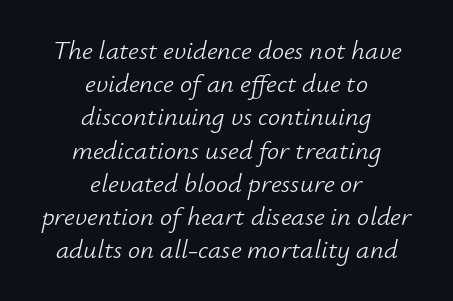
Type without underlining. The letters sit at their default tracking, neither squeezed nor spread. Italic: yes, the glyphs are oblique. The font sits on the lighter half of the weight spectrum, regular included. This rendering uses center alignment, leaving both contours irregular but symmetric.
